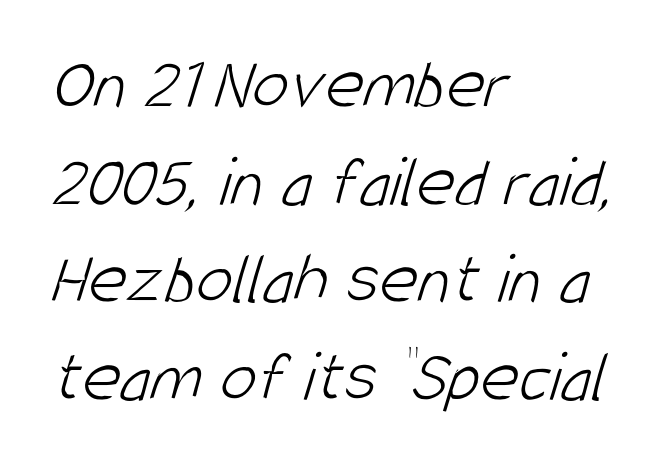
{"serif": "no", "bold": "no", "weight": "light", "width": "condensed", "stroke_contrast": "low", "x_height": "large", "monospaced": "no", "underline": "no", "align": "left", "line_spacing": "normal", "line_spacing_ratio": 1.32, "letter_spacing": "normal", "letter_spacing_em": 0.0, "glyph_px": 74}
